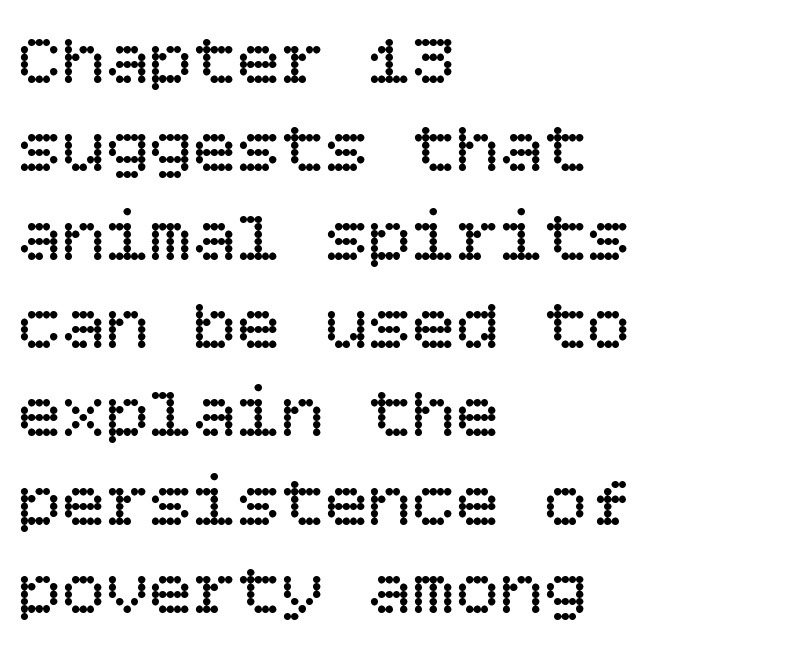
Q: Is the text bold? A: No.
Q: Is the text italic (slanted)? A: No, it is upright.
Q: Is the text underlined? A: No.
Q: How is the paragraph aligned? A: Left-aligned.
Q: Is the spacing between letters normal or unusually wide? A: Normal.
Q: Width (condensed, normal, or wide)? A: Normal.
Q: Stroke contrast? A: Low.
Q: x-height? A: Large.
